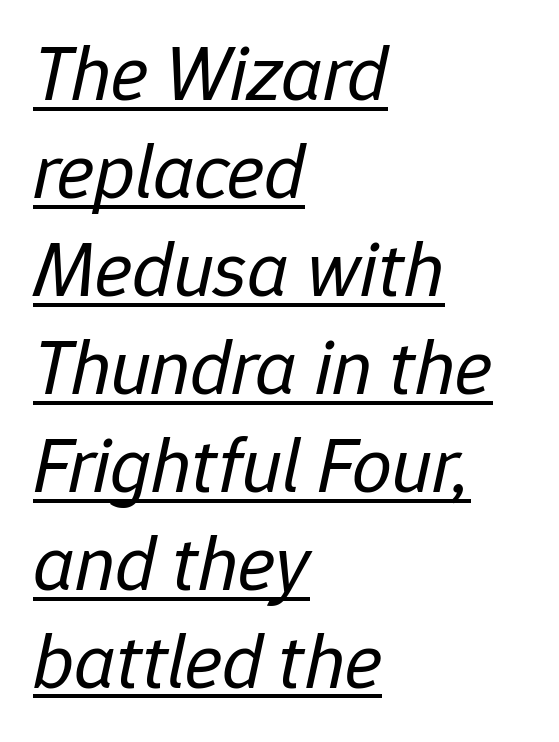
{"italic": "yes", "lean": "right", "slant_degrees": 12, "bold": "no", "weight": "regular", "width": "normal", "stroke_contrast": "low", "x_height": "medium", "monospaced": "no", "underline": "yes", "align": "left", "line_spacing_ratio": 1.24, "letter_spacing": "normal", "letter_spacing_em": 0.0, "glyph_px": 79}
